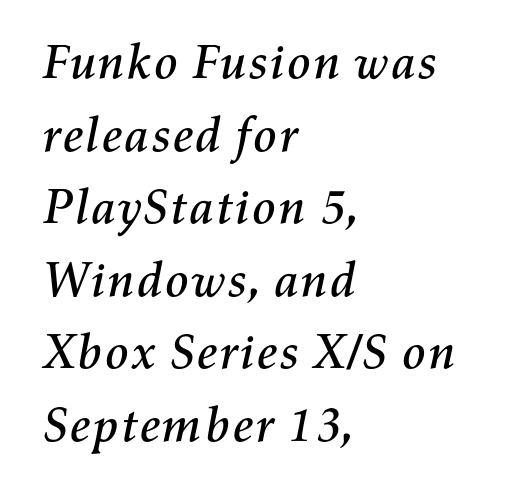
The image shows 49 px text type, italic (leaning right); set left-aligned, normal line spacing (1.48x), normal letter spacing, not underlined; medium stroke contrast and a medium x-height.
